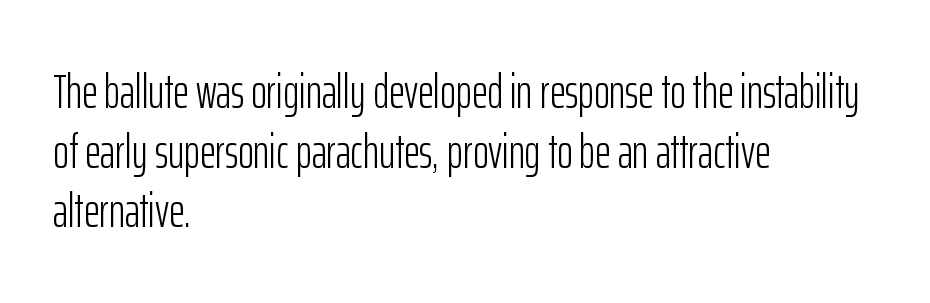
Q: Is the text bold? A: No.
Q: Is the text italic (slanted)? A: No, it is upright.
Q: Is the typeface a serif or a sans-serif typeface? A: Sans-serif.
Q: Is the text underlined? A: No.
Q: How is the paragraph aligned? A: Left-aligned.
Q: Is the spacing between letters normal or unusually wide? A: Normal.
Q: Width (condensed, normal, or wide)? A: Condensed.
Q: Stroke contrast? A: Low.
Q: x-height? A: Medium.
Q: Monospaced? A: No.
